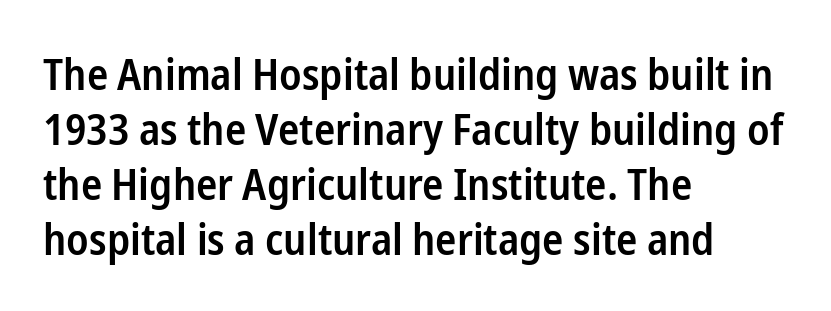
The image shows 44 px semibold, condensed sans-serif type, upright; set left-aligned, normal line spacing (1.25x), normal letter spacing, not underlined; low stroke contrast and a medium x-height.
